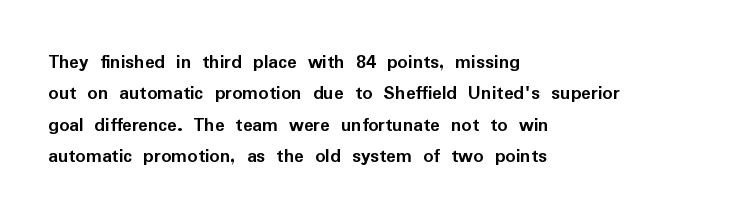
The image shows 20 px bold type, upright; set left-aligned, normal line spacing (1.57x), normal letter spacing, not underlined.
